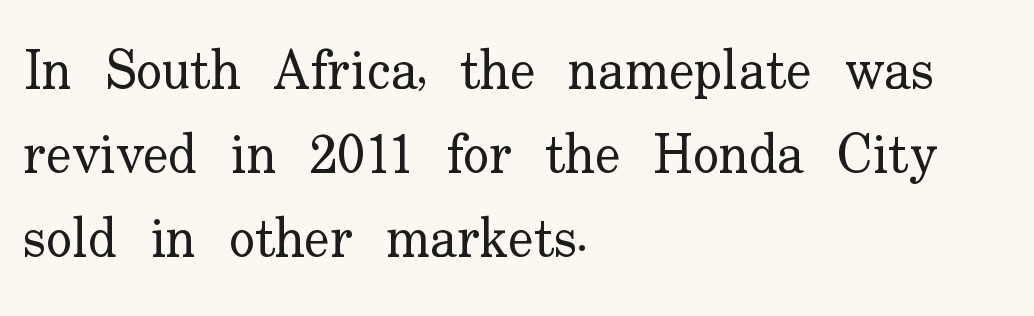
{"serif": "yes", "italic": "no", "bold": "no", "weight": "regular", "width": "normal", "stroke_contrast": "low", "x_height": "small", "monospaced": "no", "underline": "no", "align": "left", "line_spacing": "normal", "line_spacing_ratio": 1.56, "letter_spacing": "normal", "letter_spacing_em": 0.0, "glyph_px": 54}
